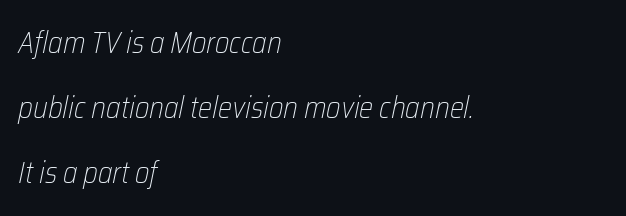
A bare baseline throughout the passage. Spacing verdict: proportional, widths tailored to each character. Rendered with sloped, italic letterforms. Leading: increased.
